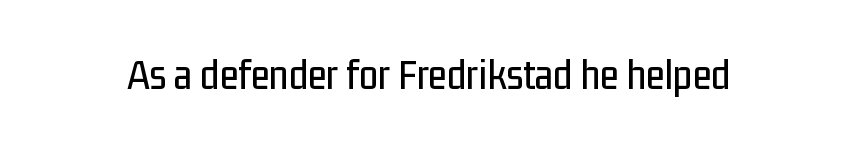
The image shows 43 px condensed sans-serif type, upright; set normal letter spacing, not underlined; low stroke contrast and a medium x-height.
